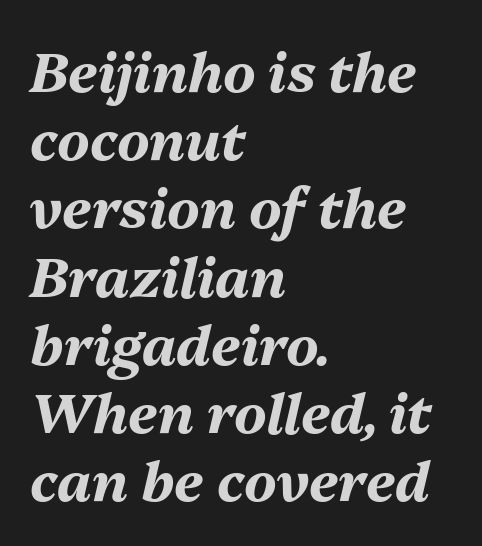
{"italic": "yes", "lean": "right", "slant_degrees": 13, "bold": "yes", "weight": "bold", "width": "normal", "stroke_contrast": "medium", "x_height": "medium", "monospaced": "no", "underline": "no", "align": "left", "line_spacing_ratio": 1.24, "letter_spacing": "normal", "letter_spacing_em": 0.0, "glyph_px": 55}
